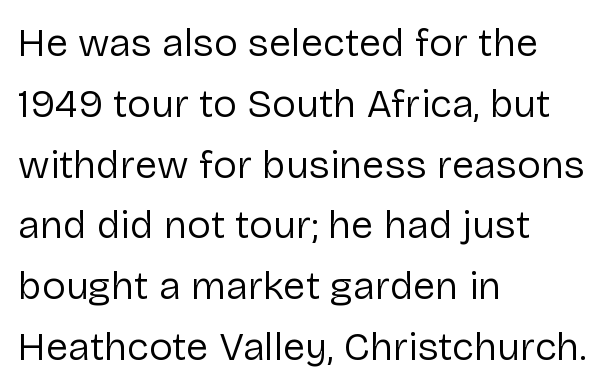
Q: Is the text bold? A: No.
Q: Is the text italic (slanted)? A: No, it is upright.
Q: Is the typeface a serif or a sans-serif typeface? A: Sans-serif.
Q: Is the text underlined? A: No.
Q: How is the paragraph aligned? A: Left-aligned.
Q: Is the spacing between letters normal or unusually wide? A: Normal.
Q: Is the spacing between lines tight, normal or loose? A: Normal.
Q: Width (condensed, normal, or wide)? A: Normal.
Q: Stroke contrast? A: Low.
Q: x-height? A: Medium.
Q: Monospaced? A: No.
